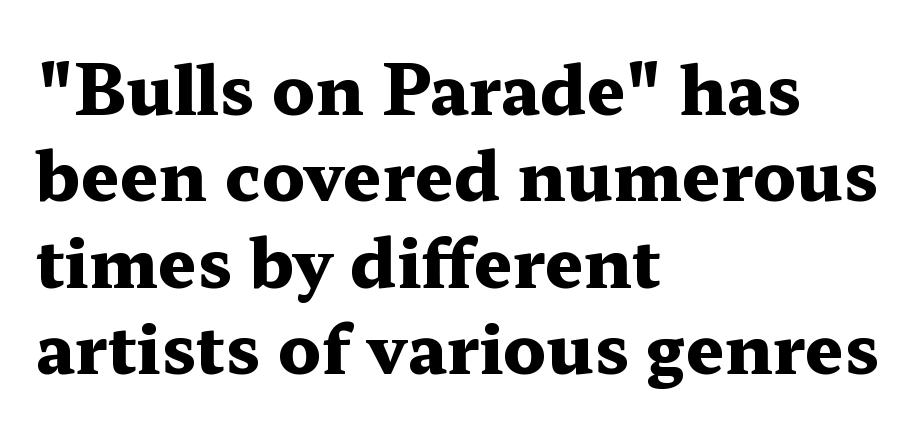
Q: Is the text bold? A: Yes.
Q: Is the text italic (slanted)? A: No, it is upright.
Q: Is the typeface a serif or a sans-serif typeface? A: Serif.
Q: Is the text underlined? A: No.
Q: How is the paragraph aligned? A: Left-aligned.
Q: Is the spacing between letters normal or unusually wide? A: Normal.
Q: Is the spacing between lines tight, normal or loose? A: Normal.
Q: Width (condensed, normal, or wide)? A: Wide.
Q: Stroke contrast? A: Medium.
Q: x-height? A: Medium.
Q: Monospaced? A: No.
